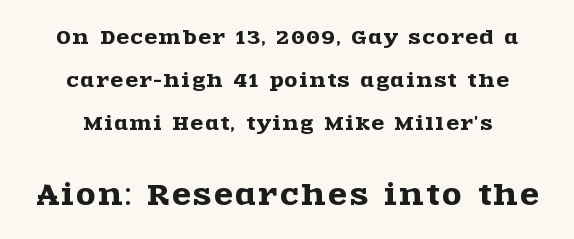
The image shows 27 px text type, upright; set centered, loose line spacing (2.4x), not underlined; the second (bottom) block is 1.5x larger.
